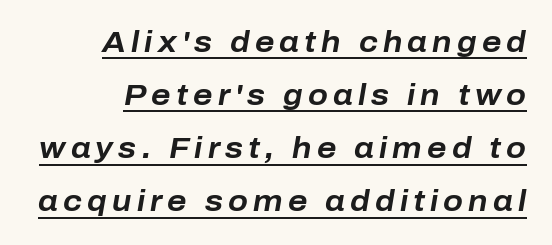
The words here are underlined. Compared with ordinary roman type, these characters are visibly tilted. These words are printed bold, with thick strokes throughout. Typeset ragged left — the right edge is the straight one. The rendering uses natural spacing where letterforms have individual widths.
